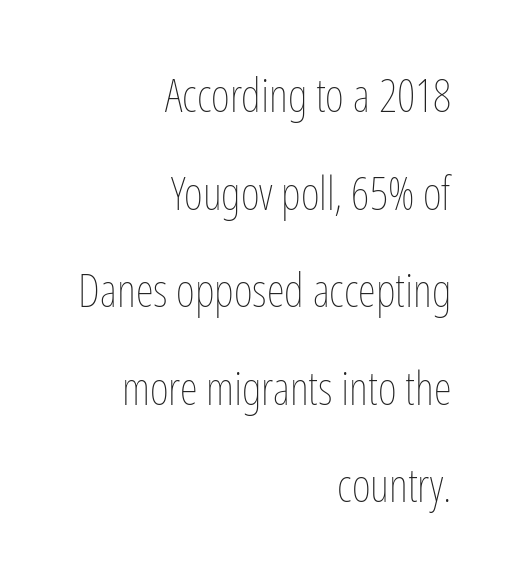
Tracking value appears to be zero — textbook default spacing. Looks like regular typesetting: each glyph gets only the width it needs. Glance below the letters and you will spot only blank space. A flush-right, rag-left setting is used for this passage. Horizontal bands of white between lines are thick stripes.
